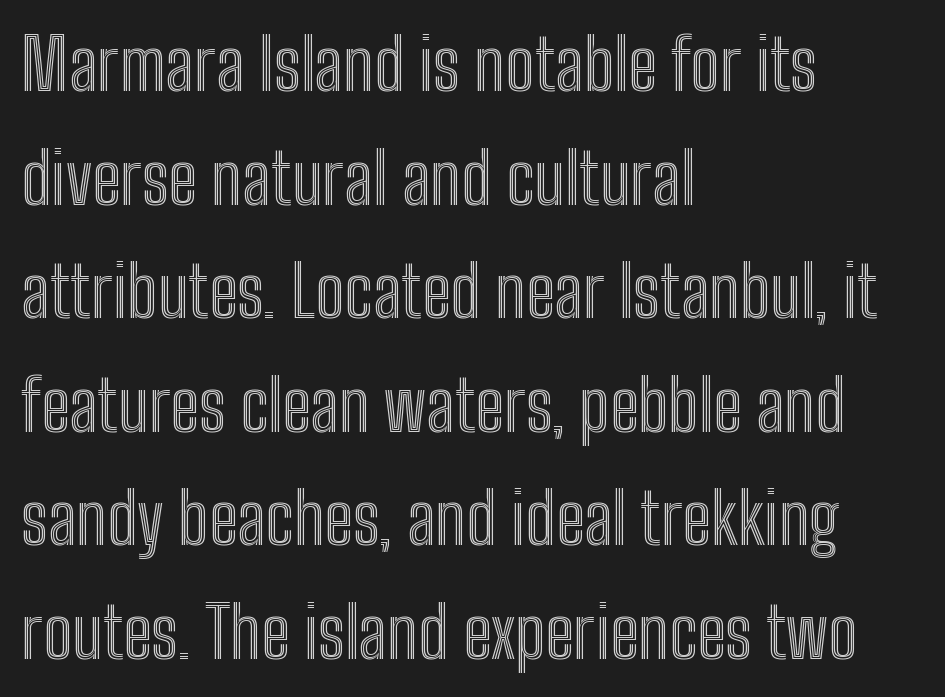
Q: Is the text italic (slanted)? A: No, it is upright.
Q: Is the text underlined? A: No.
Q: How is the paragraph aligned? A: Left-aligned.
Q: Is the spacing between letters normal or unusually wide? A: Normal.
Q: Is the spacing between lines tight, normal or loose? A: Normal.
Q: Width (condensed, normal, or wide)? A: Condensed.
Q: x-height? A: Medium.
Q: Monospaced? A: No.
